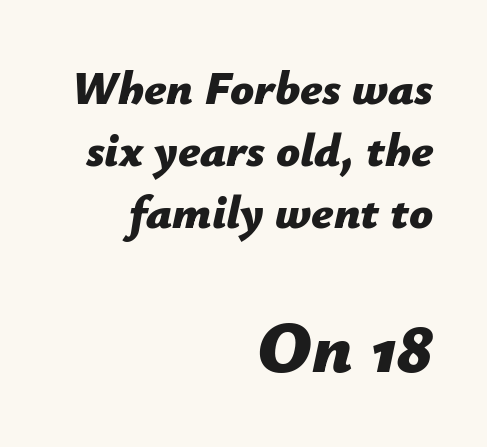
The image shows 71 px bold type, italic (leaning right); set right-aligned, normal line spacing (1.32x), normal letter spacing, not underlined; the second (bottom) block is 1.51x larger; low stroke contrast and a medium x-height.
